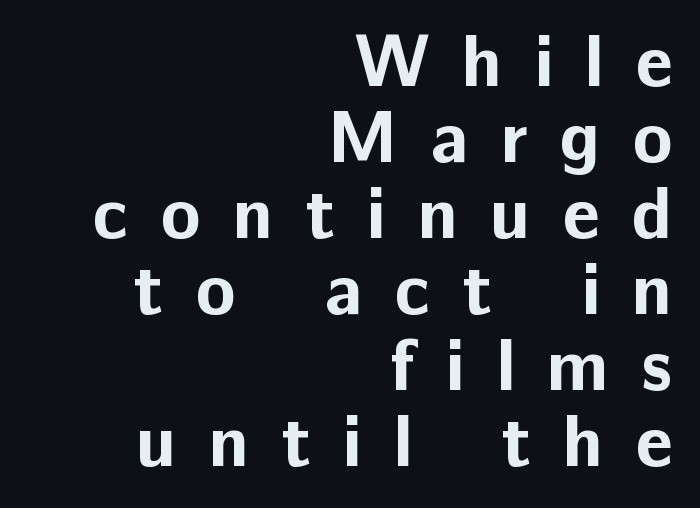
The image shows 73 px bold sans-serif type, upright; set right-aligned, tight line spacing (1.04x), unusually wide letter spacing (+0.44 em), not underlined; low stroke contrast and a medium x-height.
